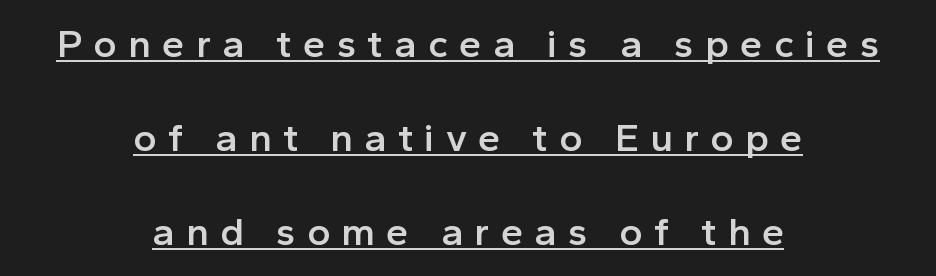
The image shows 40 px semibold sans-serif type, upright; set centered, loose line spacing (2.35x), unusually wide letter spacing (+0.28 em), underlined; a medium x-height.
